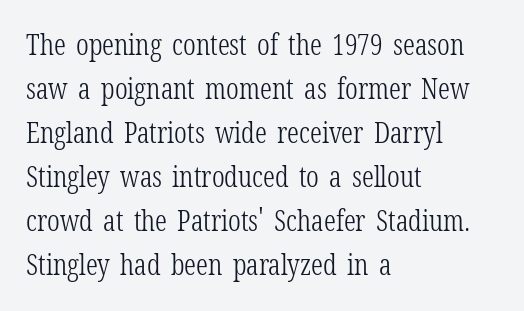
Note the varied advance widths — an 'i' is clearly narrower than an 'm'. The letters stand upright; this is a roman face. Type style note: has serifs. Between one letter and the next there's only the usual sliver of space. Stem width sits at or under what a default text font uses.
